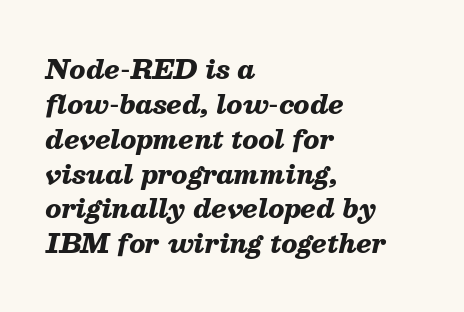
{"italic": "yes", "lean": "right", "slant_degrees": 13, "bold": "yes", "underline": "no", "align": "left", "line_spacing": "normal", "line_spacing_ratio": 1.34, "letter_spacing": "normal", "letter_spacing_em": 0.0, "glyph_px": 26}
